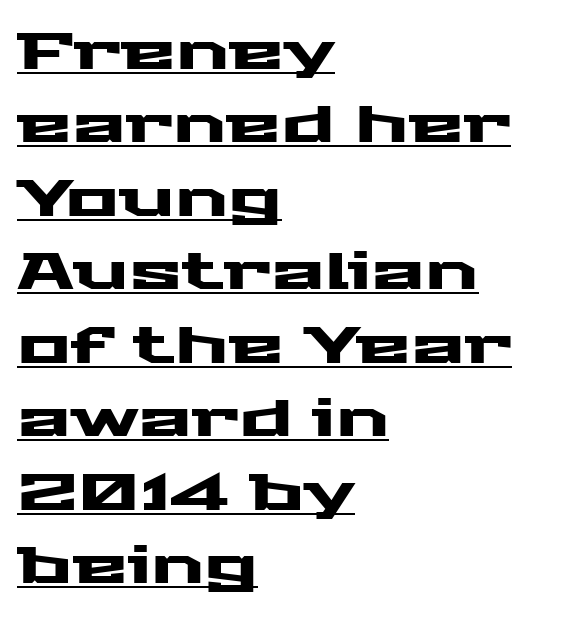
The image shows 50 px wide sans-serif type, upright; set left-aligned, normal line spacing (1.47x), normal letter spacing, underlined; medium stroke contrast and a medium x-height.
